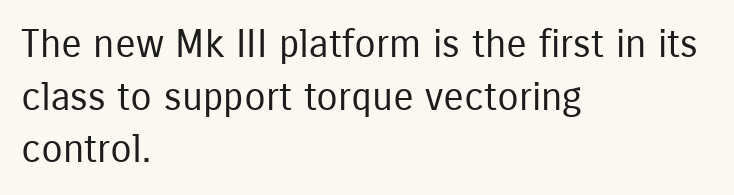
The designer left line spacing at the default. The passage shown has conventional tracking throughout. Every character sits straight up, as roman type does. On a weight scale, this lands at 450 or below.
